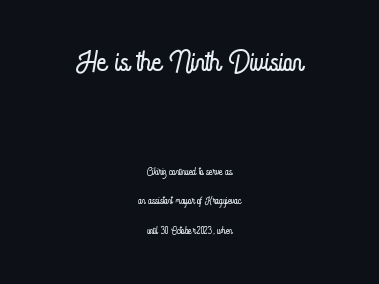
Q: Is the text bold? A: No.
Q: Is the text underlined? A: No.
Q: How is the paragraph aligned? A: Centered.
Q: Is the spacing between letters normal or unusually wide? A: Normal.
Q: Is the spacing between lines tight, normal or loose? A: Loose.
Q: Which block of text is set in a larger size, the first (top) or the second (bottom)? A: The first (top) one.
Q: Width (condensed, normal, or wide)? A: Condensed.
Q: Stroke contrast? A: Low.
Q: x-height? A: Small.
Q: Monospaced? A: No.
